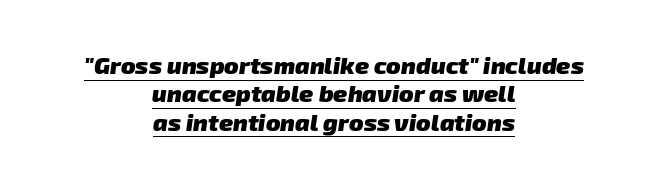
Q: Is the text bold? A: Yes.
Q: Is the text underlined? A: Yes.
Q: How is the paragraph aligned? A: Centered.
Q: Is the spacing between letters normal or unusually wide? A: Normal.
